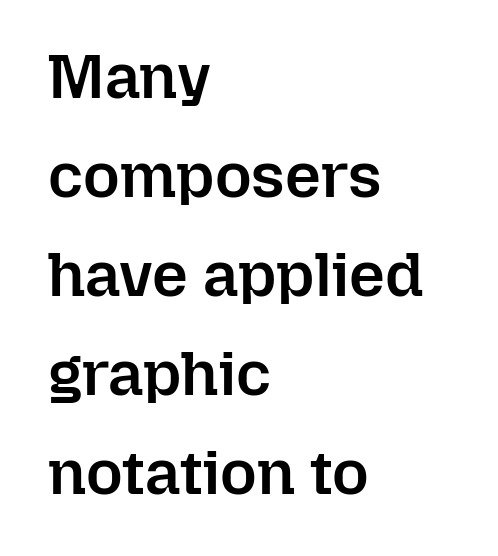
The rendering uses a moderate line-height, typical for paragraphs. Reading down the block, your eye returns to a fixed left position each line. You could not count columns in this text — the font is proportionally spaced. The area under the type is left untouched. This sample uses an upright cut, with every glyph sitting square on the baseline. Glyph-to-glyph distance matches everyday printed text.
